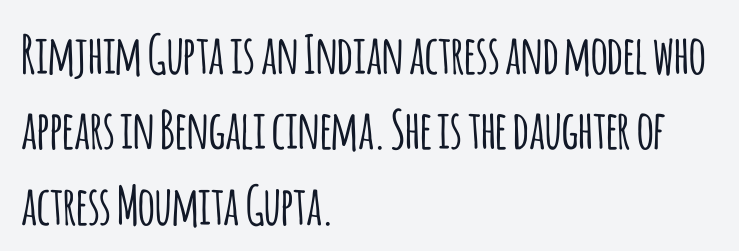
{"serif": "no", "italic": "no", "width": "condensed", "stroke_contrast": "low", "x_height": "large", "monospaced": "no", "underline": "no", "align": "left", "line_spacing": "normal", "line_spacing_ratio": 1.42, "letter_spacing": "normal", "letter_spacing_em": 0.0, "glyph_px": 53}
